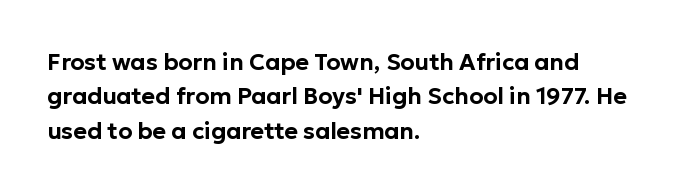
Q: Is the text italic (slanted)? A: No, it is upright.
Q: Is the text underlined? A: No.
Q: How is the paragraph aligned? A: Left-aligned.
Q: Is the spacing between letters normal or unusually wide? A: Normal.
Q: Is the spacing between lines tight, normal or loose? A: Normal.
